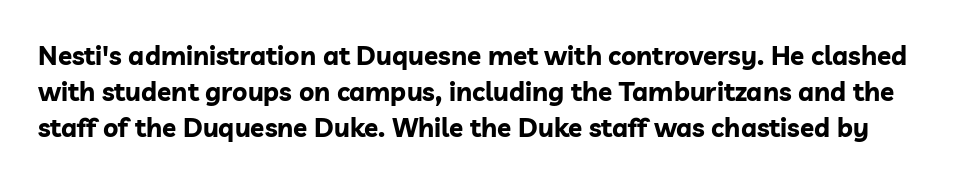
The image shows 26 px bold type, upright; set normal line spacing (1.39x), normal letter spacing, not underlined.
